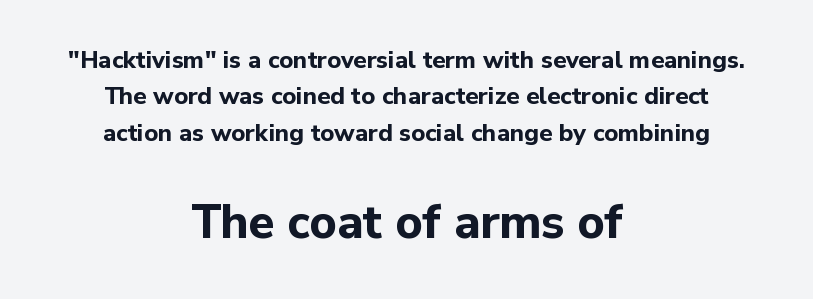
The paragraph has two soft edges and a firm central axis. I'd describe the lettering as bold — thick and assertive. Check under the words: just untouched page. This sample uses a sans-serif face.
